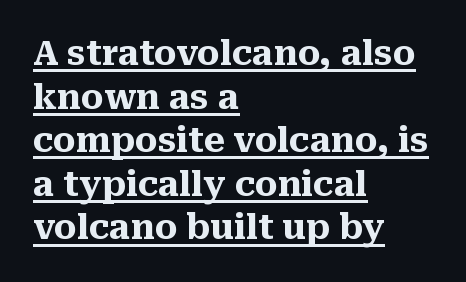
The image shows 34 px heavy serif type, upright; set left-aligned, normal line spacing (1.28x), normal letter spacing, underlined; medium stroke contrast and a medium x-height.
